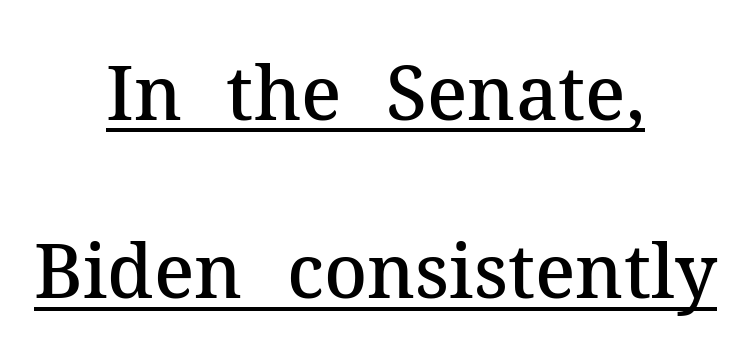
If you measured baseline to baseline, you'd find a long distance. Ascenders rise straight up at ninety degrees. Default kerning and tracking; the words read as compact shapes. Slightly chunky letters — semibold, I'd say, not full bold. Proportional: the letters do not fall into vertical columns. Letterform terminals end in serifs throughout the passage.
